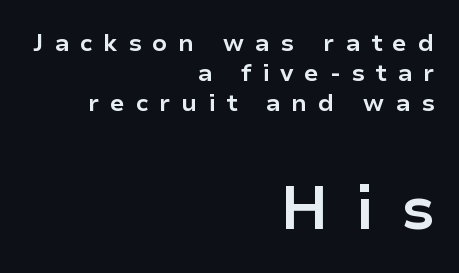
Q: Is the text bold? A: Yes.
Q: Is the text italic (slanted)? A: No, it is upright.
Q: Is the typeface a serif or a sans-serif typeface? A: Sans-serif.
Q: Is the text underlined? A: No.
Q: How is the paragraph aligned? A: Right-aligned.
Q: Is the spacing between letters normal or unusually wide? A: Unusually wide.
Q: Is the spacing between lines tight, normal or loose? A: Normal.
Q: Which block of text is set in a larger size, the first (top) or the second (bottom)? A: The second (bottom) one.
Q: Width (condensed, normal, or wide)? A: Normal.
Q: Stroke contrast? A: Low.
Q: x-height? A: Medium.
Q: Monospaced? A: No.
